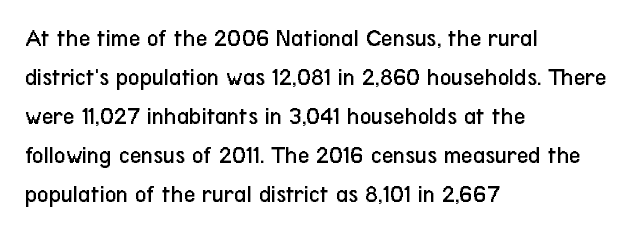
{"italic": "no", "bold": "no", "underline": "no", "align": "left", "line_spacing": "normal", "line_spacing_ratio": 1.56, "letter_spacing": "normal", "letter_spacing_em": 0.0, "glyph_px": 25}
